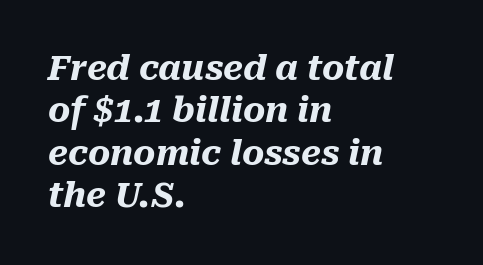
Only glyphs here, with clear space below each row. The face used here is proportionally spaced, like ordinary book or web type. Leftover space on each line is placed entirely after the last word. Emphasis-style slanted type is in use. The line-height multiplier appears to be the usual default. Is the letter spacing exaggerated? No — it looks like the ordinary default.
